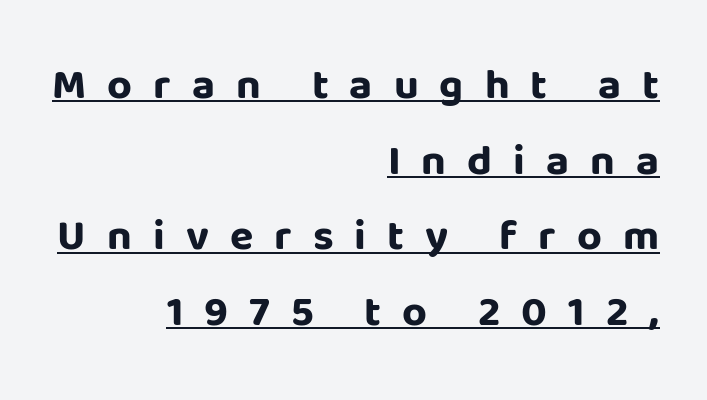
The image shows 43 px bold sans-serif type, upright; set right-aligned, line spacing 1.76x, unusually wide letter spacing (+0.49 em), underlined; low stroke contrast and a large x-height.
